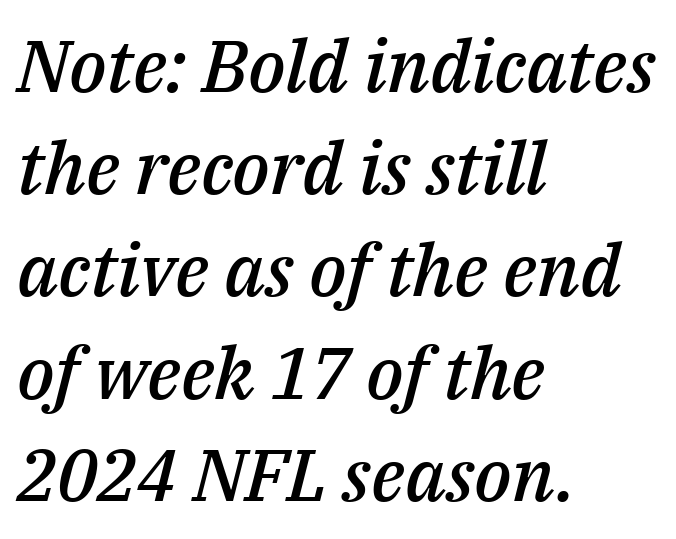
Q: Is the text bold? A: Semi-bold.
Q: Is the text italic (slanted)? A: Yes, it leans right by about 14 degrees.
Q: Is the text underlined? A: No.
Q: How is the paragraph aligned? A: Left-aligned.
Q: Is the spacing between letters normal or unusually wide? A: Normal.
Q: Is the spacing between lines tight, normal or loose? A: Normal.
Q: Width (condensed, normal, or wide)? A: Normal.
Q: Stroke contrast? A: Medium.
Q: x-height? A: Medium.
Q: Monospaced? A: No.
